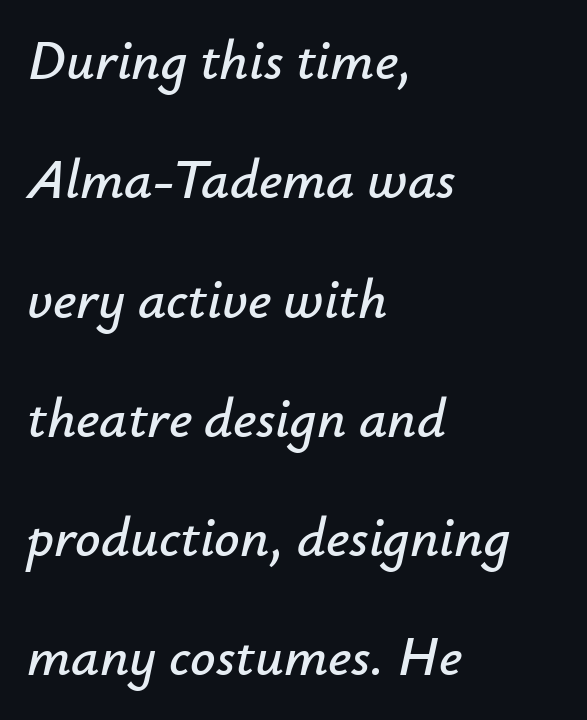
{"italic": "yes", "lean": "right", "slant_degrees": 12, "width": "normal", "stroke_contrast": "low", "x_height": "small", "monospaced": "no", "underline": "no", "align": "left", "line_spacing": "loose", "line_spacing_ratio": 2.13, "letter_spacing": "normal", "letter_spacing_em": 0.0, "glyph_px": 56}
